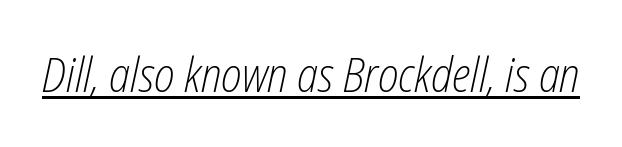
The strokes are not fattened; the text isn't bold. Does a line run under the words? Yes, clearly. The face used here is proportionally spaced, like ordinary book or web type. Style check: oblique.
